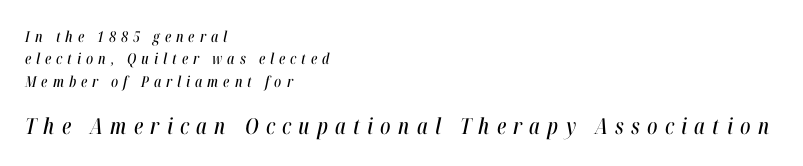
{"italic": "yes", "lean": "right", "slant_degrees": 12, "underline": "no", "align": "left", "line_spacing": "normal", "line_spacing_ratio": 1.49, "letter_spacing": "wide", "letter_spacing_em": 0.33, "larger_block": "second", "size_ratio": 1.47, "glyph_px": 22}
